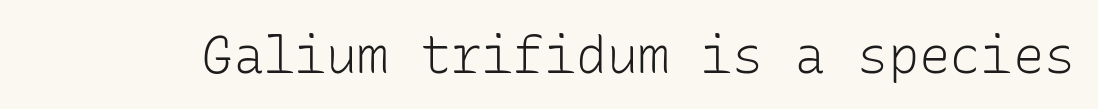
Is this a heavy cut? Hardly; it is regular or lighter. Type without underlining. Think of a typewriter: that constant character pitch is what you see here. Ascenders rise straight up at ninety degrees. Is the letter spacing exaggerated? No — it looks like the ordinary default. Type style note: lacks serifs.
